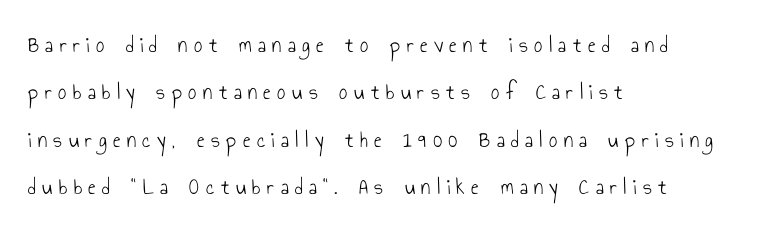
The image shows 23 px text type, upright; set left-aligned, loose line spacing (2.06x), unusually wide letter spacing (+0.28 em), not underlined.
